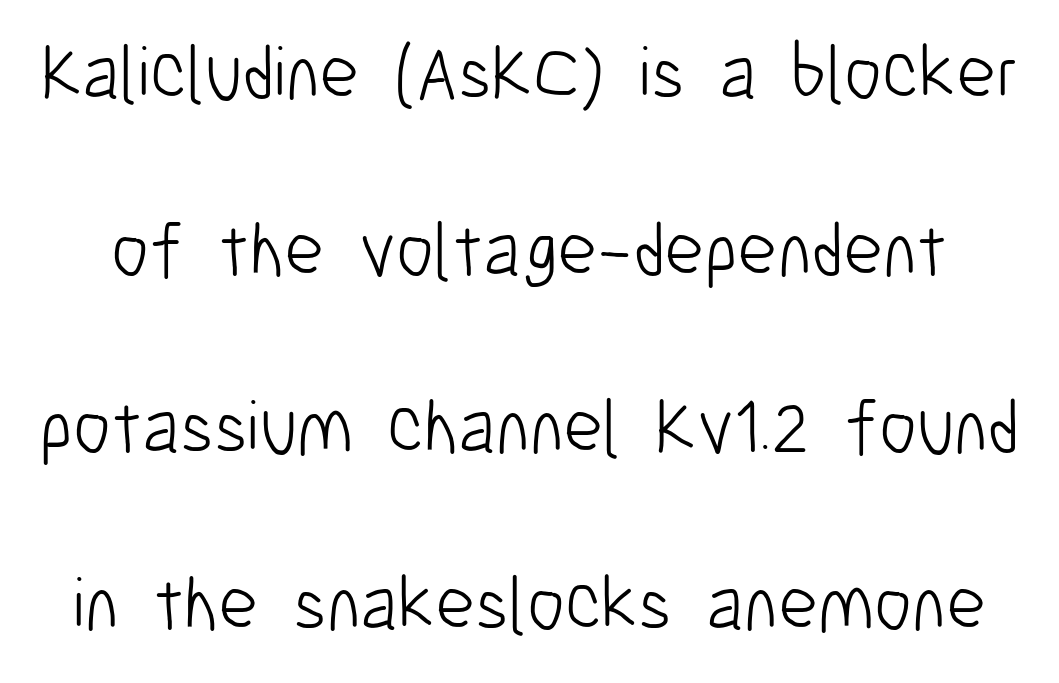
{"serif": "no", "italic": "no", "bold": "no", "weight": "light", "width": "condensed", "stroke_contrast": "low", "x_height": "medium", "monospaced": "no", "underline": "no", "line_spacing": "loose", "line_spacing_ratio": 2.33, "letter_spacing": "normal", "letter_spacing_em": 0.0, "glyph_px": 76}
